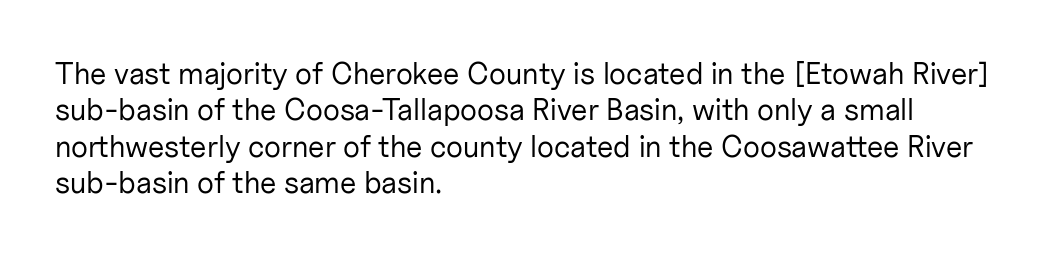
Q: Is the text bold? A: No.
Q: Is the text italic (slanted)? A: No, it is upright.
Q: Is the typeface a serif or a sans-serif typeface? A: Sans-serif.
Q: Is the text underlined? A: No.
Q: How is the paragraph aligned? A: Left-aligned.
Q: Is the spacing between letters normal or unusually wide? A: Normal.
Q: Width (condensed, normal, or wide)? A: Normal.
Q: Stroke contrast? A: Low.
Q: x-height? A: Medium.
Q: Monospaced? A: No.
